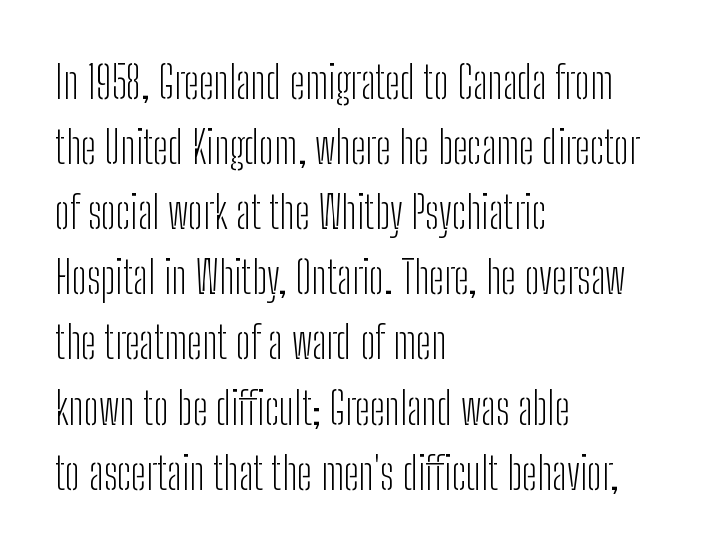
Has an underline been added? It has not. Default kerning and tracking; the words read as compact shapes. This reads as an unemphasized weight, regular at the heaviest. Each letter keeps its own natural width here, so spacing adapts to shape. Reading down the column, the eye jumps a familiar distance to each next line. Unlike a traditional serif, this face leaves its strokes unadorned.
